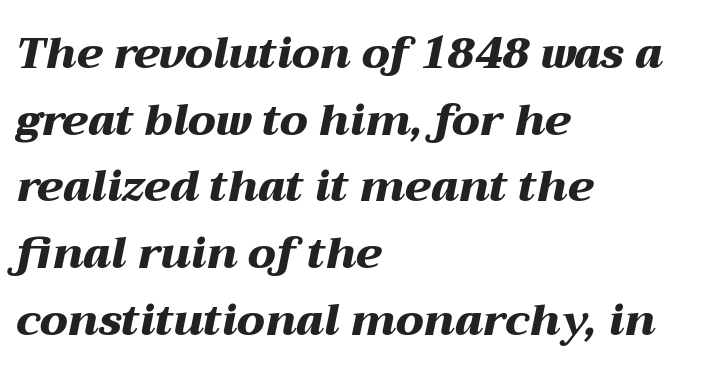
The image shows 43 px heavy, wide type, italic (leaning right); set left-aligned, normal line spacing (1.55x), normal letter spacing, not underlined; medium stroke contrast and a medium x-height.
